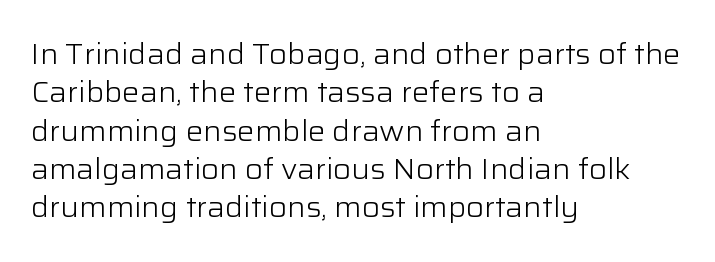
The image shows 29 px light sans-serif type, upright; set left-aligned, normal line spacing (1.32x), normal letter spacing, not underlined; low stroke contrast and a medium x-height.
